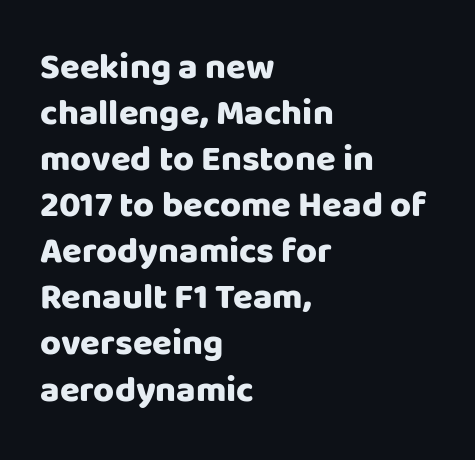
A clean baseline with only descenders dipping below it. Students, this is bold: see how much ink each stroke carries. Serifs: no, the terminals of the letterforms are clean. The typesetter chose a ragged-right arrangement here. A typesetter would call this leading conventional body-copy spacing. Proportional: the letters do not fall into vertical columns.
